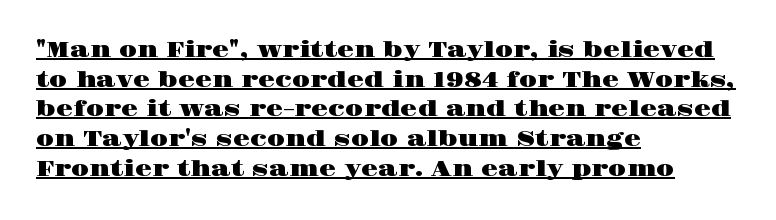
The image shows 22 px text type, upright; set left-aligned, normal line spacing (1.35x), normal letter spacing, underlined.
